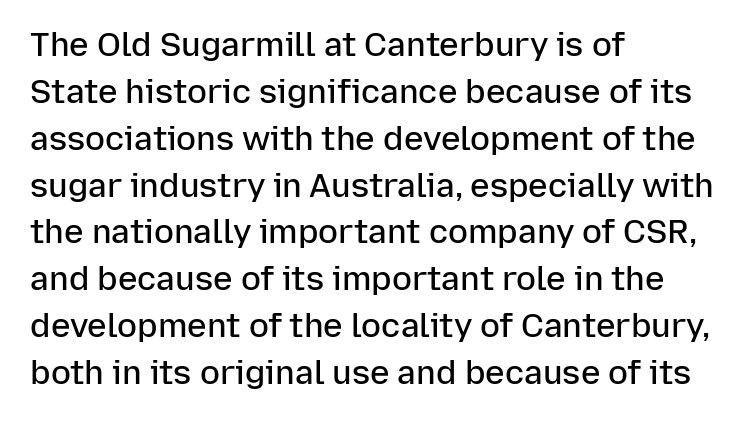
Q: Is the text bold? A: Semi-bold.
Q: Is the text italic (slanted)? A: No, it is upright.
Q: Is the typeface a serif or a sans-serif typeface? A: Sans-serif.
Q: Is the text underlined? A: No.
Q: How is the paragraph aligned? A: Left-aligned.
Q: Is the spacing between letters normal or unusually wide? A: Normal.
Q: Is the spacing between lines tight, normal or loose? A: Normal.
Q: Width (condensed, normal, or wide)? A: Normal.
Q: Stroke contrast? A: Low.
Q: x-height? A: Medium.
Q: Monospaced? A: No.
